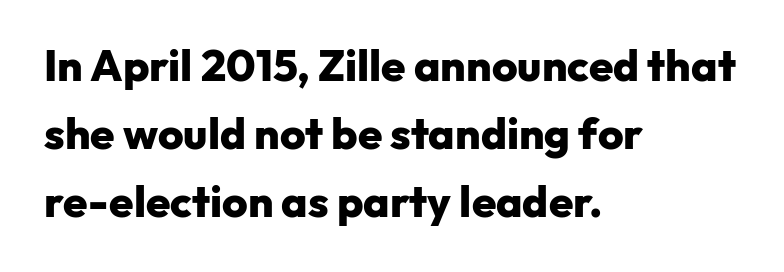
The image shows 44 px heavy sans-serif type, upright; set left-aligned, normal line spacing (1.55x), normal letter spacing, not underlined; low stroke contrast and a medium x-height.
